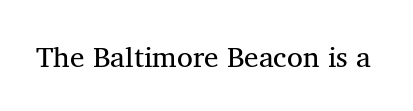
{"serif": "yes", "italic": "no", "bold": "no", "weight": "regular", "width": "normal", "stroke_contrast": "medium", "x_height": "medium", "monospaced": "no", "underline": "no", "letter_spacing": "normal", "letter_spacing_em": 0.0, "glyph_px": 29}
